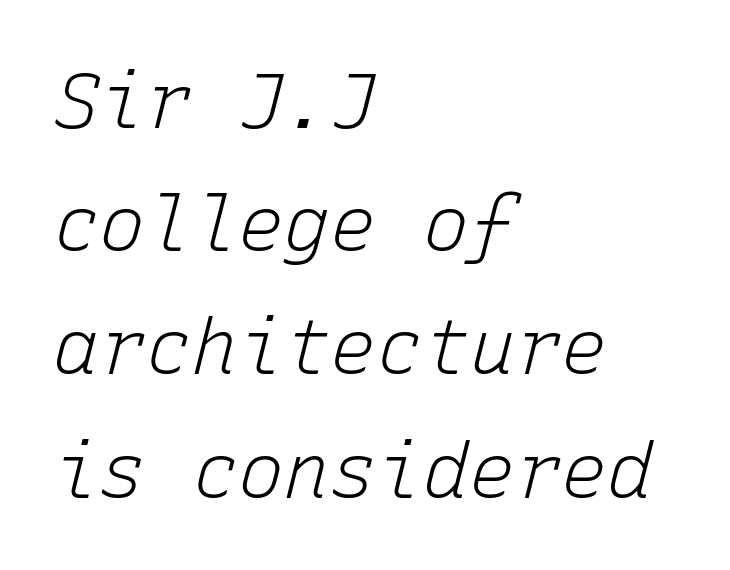
The image shows 77 px light type, italic (leaning right), monospaced; set left-aligned, normal line spacing (1.6x), normal letter spacing, not underlined; low stroke contrast and a medium x-height.
